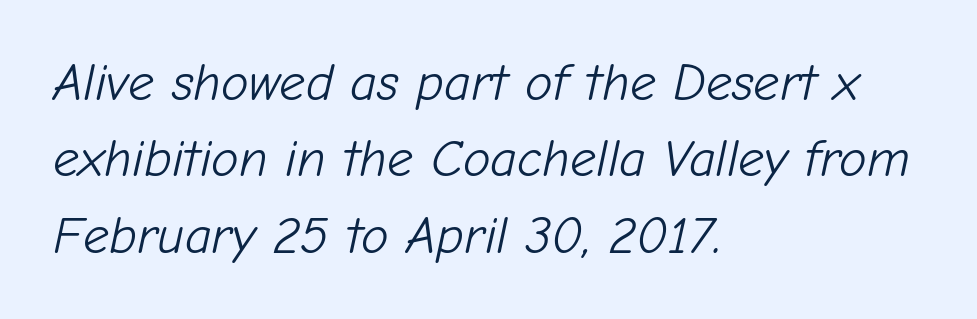
The image shows 52 px light type, italic (leaning right); set left-aligned, normal line spacing (1.47x), normal letter spacing, not underlined; low stroke contrast and a medium x-height.
